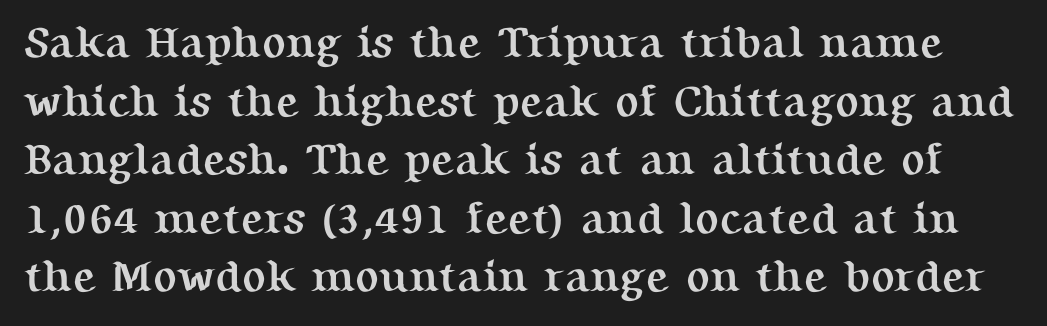
Q: Is the text bold? A: Yes.
Q: Is the text italic (slanted)? A: No, it is upright.
Q: Is the typeface a serif or a sans-serif typeface? A: Serif.
Q: Is the text underlined? A: No.
Q: Is the spacing between letters normal or unusually wide? A: Normal.
Q: Is the spacing between lines tight, normal or loose? A: Normal.
Q: Width (condensed, normal, or wide)? A: Normal.
Q: Stroke contrast? A: Medium.
Q: x-height? A: Medium.
Q: Monospaced? A: No.
